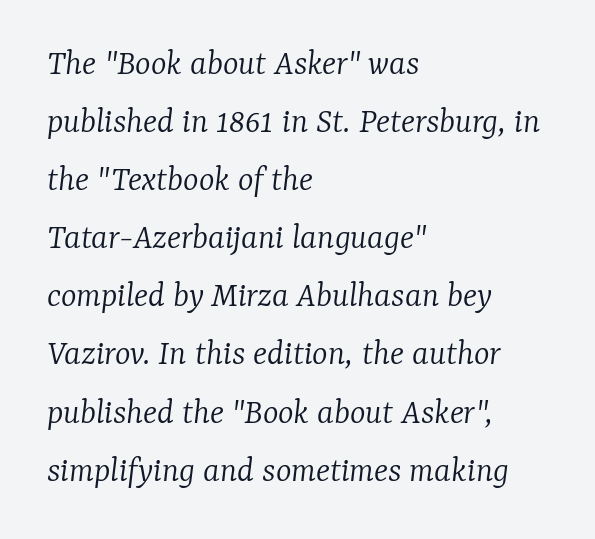
The image shows 37 px light serif type, italic (leaning right); set left-aligned, normal line spacing (1.57x), normal letter spacing, not underlined; low stroke contrast and a medium x-height.
